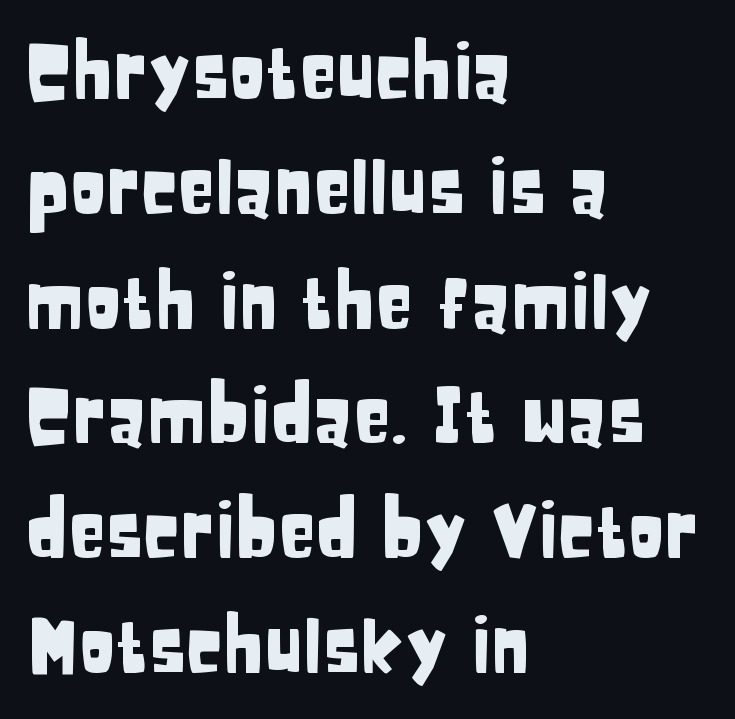
{"serif": "no", "italic": "no", "width": "condensed", "stroke_contrast": "low", "x_height": "large", "monospaced": "no", "underline": "no", "align": "left", "line_spacing": "normal", "line_spacing_ratio": 1.51, "letter_spacing": "normal", "letter_spacing_em": 0.0, "glyph_px": 76}
